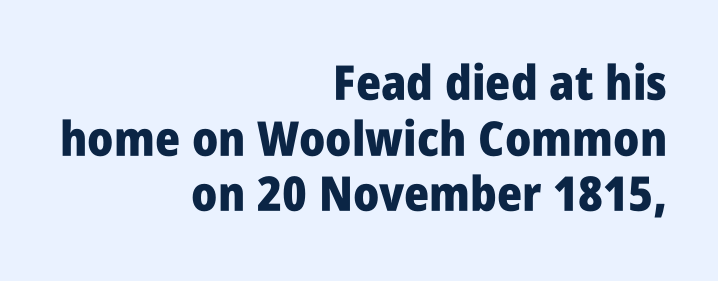
{"serif": "no", "italic": "no", "bold": "yes", "weight": "heavy", "width": "condensed", "stroke_contrast": "low", "x_height": "large", "monospaced": "no", "underline": "no", "align": "right", "line_spacing_ratio": 1.16, "letter_spacing": "normal", "letter_spacing_em": 0.0, "glyph_px": 48}
